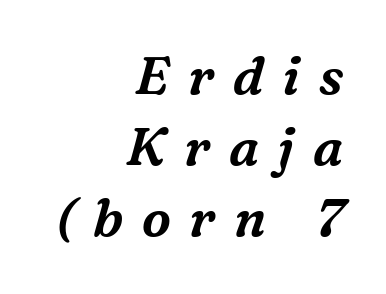
{"serif": "yes", "italic": "yes", "lean": "right", "slant_degrees": 16, "width": "normal", "stroke_contrast": "medium", "x_height": "medium", "monospaced": "no", "underline": "no", "align": "right", "line_spacing": "normal", "line_spacing_ratio": 1.37, "letter_spacing": "wide", "letter_spacing_em": 0.36, "glyph_px": 52}
